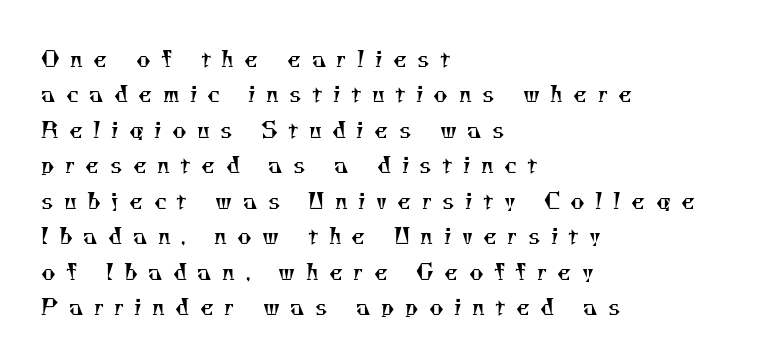
The image shows 22 px text type; set left-aligned, normal line spacing (1.61x), unusually wide letter spacing (+0.47 em), not underlined.
